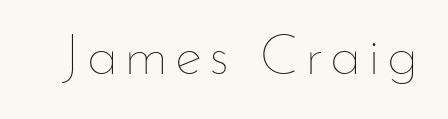
Q: Is the text bold? A: No.
Q: Is the text italic (slanted)? A: No, it is upright.
Q: Is the text underlined? A: No.
Q: Width (condensed, normal, or wide)? A: Normal.
Q: Stroke contrast? A: Low.
Q: x-height? A: Small.
Q: Monospaced? A: No.
